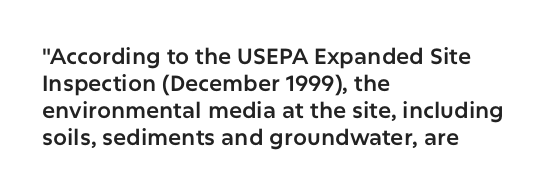
Q: Is the text italic (slanted)? A: No, it is upright.
Q: Is the text underlined? A: No.
Q: How is the paragraph aligned? A: Left-aligned.
Q: Is the spacing between letters normal or unusually wide? A: Normal.
